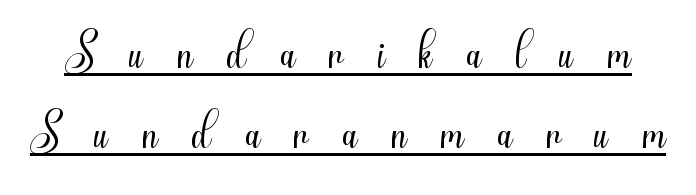
{"serif": "no", "bold": "no", "weight": "light", "width": "condensed", "stroke_contrast": "medium", "x_height": "small", "monospaced": "no", "underline": "yes", "line_spacing": "tight", "line_spacing_ratio": 1.13, "letter_spacing": "wide", "letter_spacing_em": 0.48, "glyph_px": 71}
